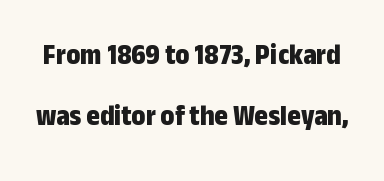
Q: Is the text bold? A: Yes.
Q: Is the text italic (slanted)? A: No, it is upright.
Q: Is the typeface a serif or a sans-serif typeface? A: Sans-serif.
Q: Is the text underlined? A: No.
Q: Is the spacing between letters normal or unusually wide? A: Normal.
Q: Is the spacing between lines tight, normal or loose? A: Loose.
Q: Width (condensed, normal, or wide)? A: Condensed.
Q: Stroke contrast? A: Low.
Q: x-height? A: Medium.
Q: Monospaced? A: No.
